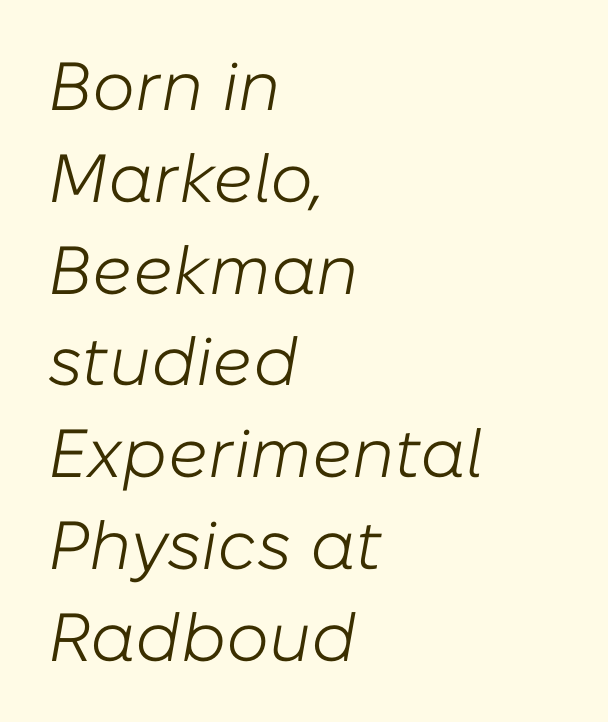
Weight: regular or lighter. Compared with a centered layout, this one pins lines to the left instead. Proportional: the letters do not fall into vertical columns. The rows are spaced the way most documents space them.
